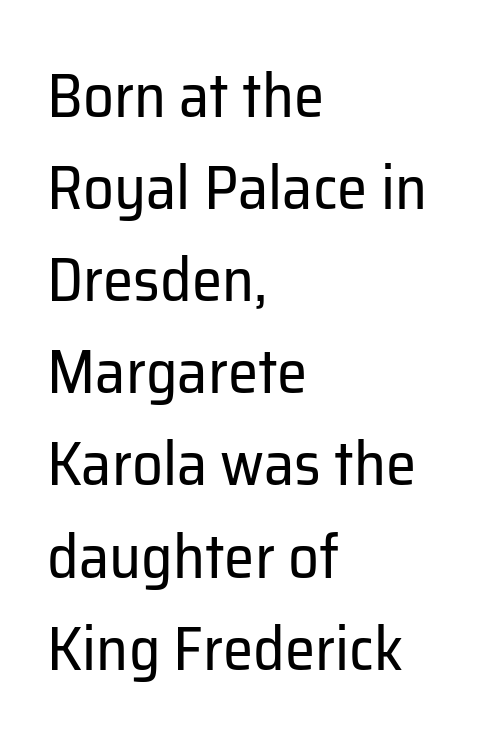
Typographically, this falls in the sans-serif category. The typeface has the unassuming heft of standard copy or less. Reading down the column, the eye jumps a familiar distance to each next line. The letterforms sit shoulder to shoulder at normal distance.
